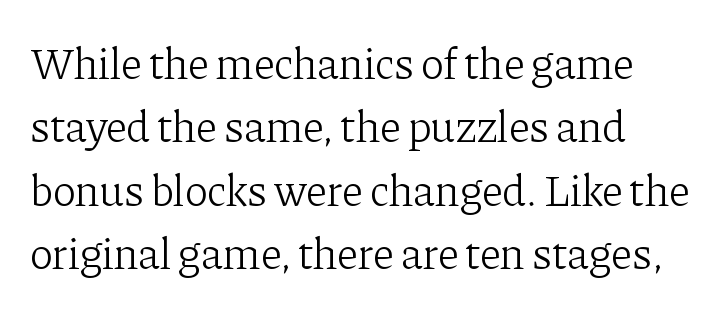
This rendering uses left alignment, leaving the right contour irregular. Successive baselines arrive at the customary interval. Nobody touched the tracking dial on this one. The rendering uses natural spacing where letterforms have individual widths.
